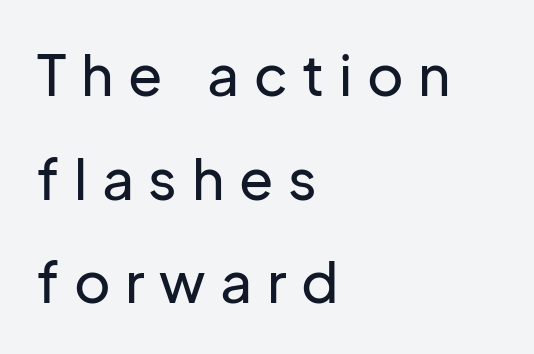
{"serif": "no", "italic": "no", "width": "normal", "stroke_contrast": "low", "x_height": "medium", "monospaced": "no", "underline": "no", "align": "left", "line_spacing_ratio": 1.85, "letter_spacing": "wide", "letter_spacing_em": 0.26, "glyph_px": 56}
